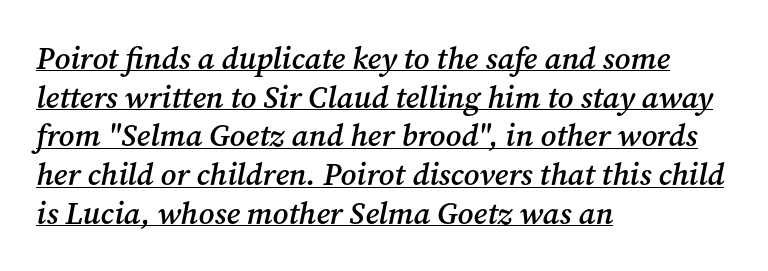
The image shows 31 px semibold serif type, italic (leaning right); set left-aligned, normal line spacing (1.25x), normal letter spacing, underlined; medium stroke contrast and a medium x-height.
